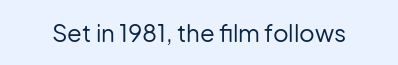
The image shows 24 px text type, upright; set normal letter spacing, not underlined.
